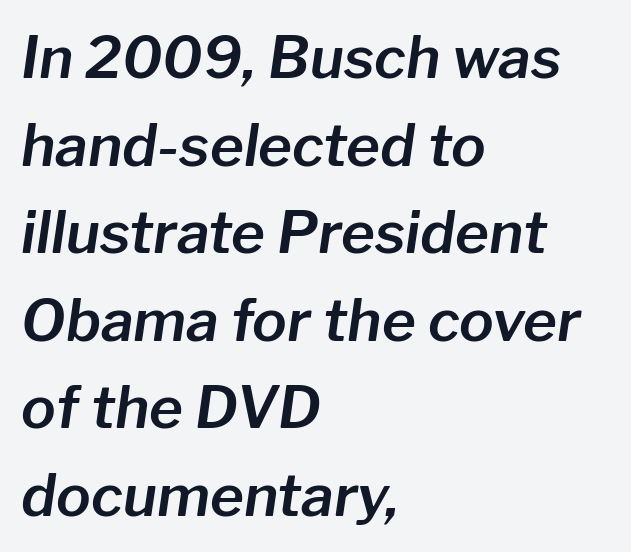
{"italic": "yes", "lean": "right", "slant_degrees": 8, "width": "normal", "stroke_contrast": "low", "x_height": "medium", "monospaced": "no", "underline": "no", "align": "left", "line_spacing": "normal", "line_spacing_ratio": 1.51, "letter_spacing": "normal", "letter_spacing_em": 0.0, "glyph_px": 58}
